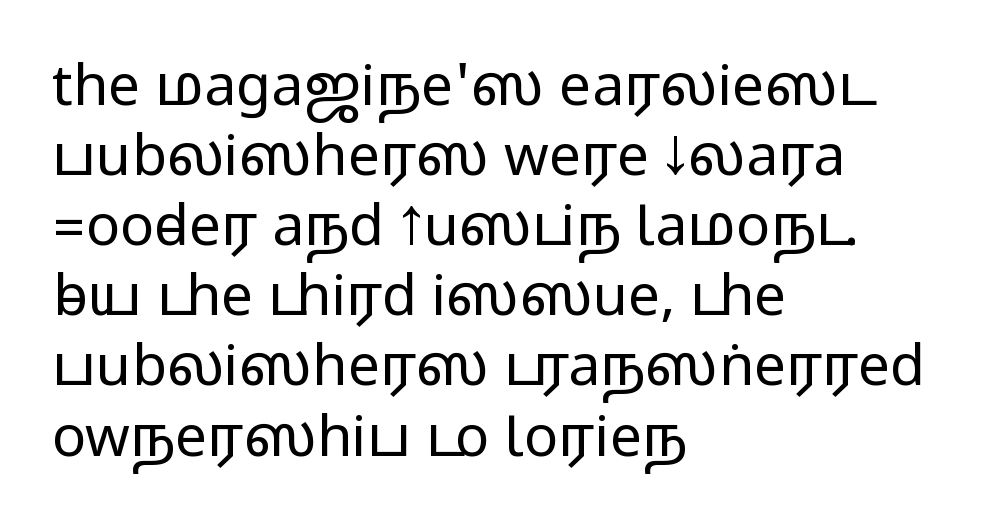
The image shows 57 px wide sans-serif type, upright; set left-aligned, line spacing 1.23x, normal letter spacing, not underlined; medium stroke contrast.
